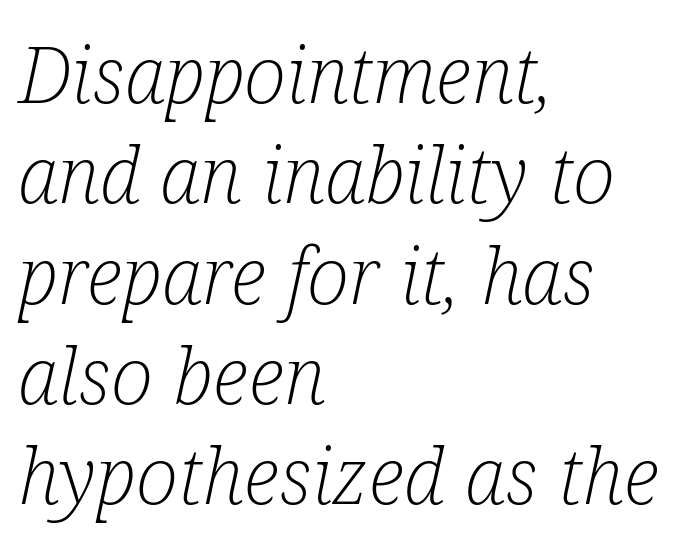
The font sits on the lighter half of the weight spectrum, regular included. Unlike a clean sans, this face finishes its strokes with serifs. Typeset ragged right — the left edge is the straight one. When letters slant like this, we call the style italic. Interline gaps are of average width in this sample.
